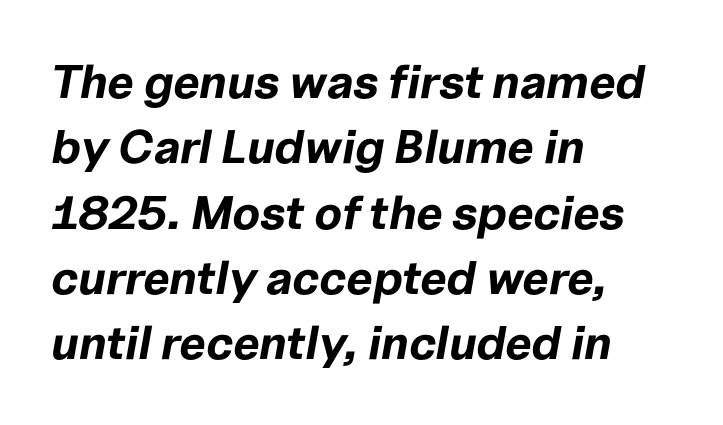
{"italic": "yes", "lean": "right", "slant_degrees": 10, "bold": "yes", "weight": "bold", "width": "normal", "stroke_contrast": "low", "x_height": "medium", "monospaced": "no", "underline": "no", "align": "left", "line_spacing": "normal", "line_spacing_ratio": 1.39, "letter_spacing": "normal", "letter_spacing_em": 0.0, "glyph_px": 47}
